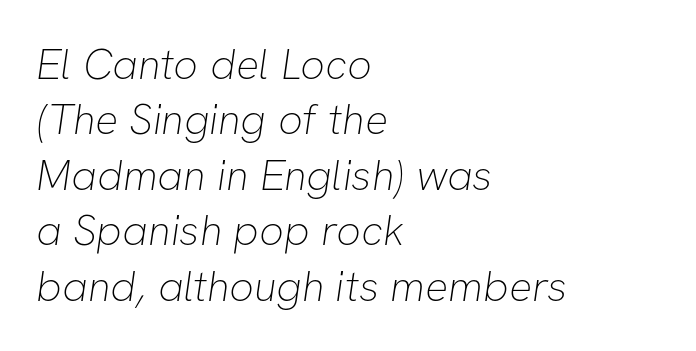
A typesetter would label this face a sans. Stroke thickness stays within the range of a standard reading face or lighter. The passage shown is not underscored anywhere. The text block is weighted toward the left margin, trailing off unevenly rightward. This sample keeps an unexceptional amount of space between lines.
